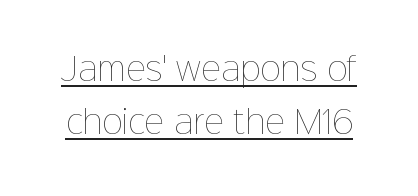
The image shows 31 px thin type, upright; set line spacing 1.72x, normal letter spacing, underlined; low stroke contrast and a medium x-height.
